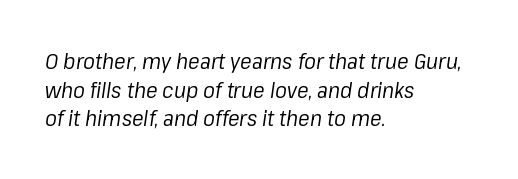
{"italic": "yes", "lean": "right", "slant_degrees": 8, "bold": "no", "underline": "no", "align": "left", "line_spacing": "normal", "line_spacing_ratio": 1.3, "letter_spacing": "normal", "letter_spacing_em": 0.0, "glyph_px": 22}
